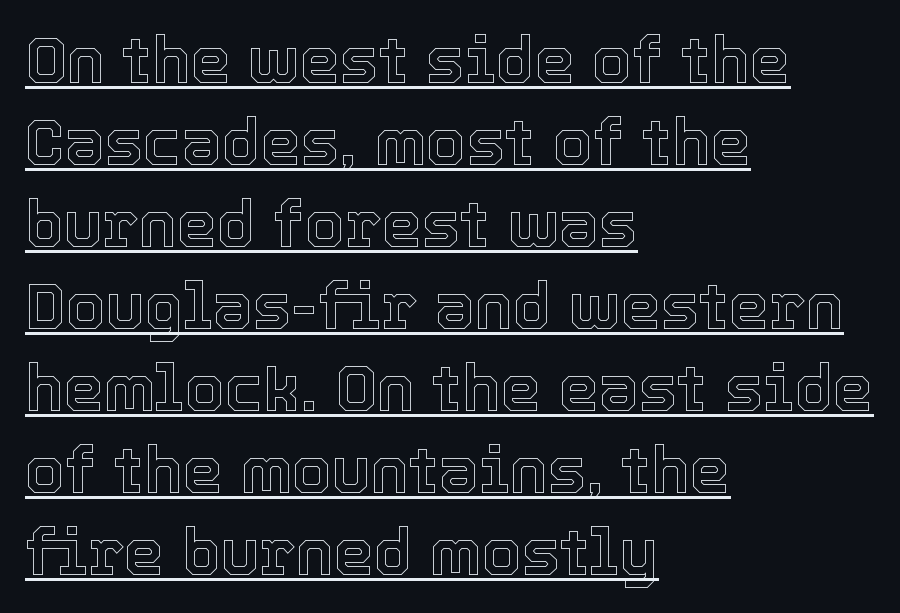
The letterforms sit shoulder to shoulder at normal distance. The letters advance in unequal steps, a hallmark of proportional type. These lines are set flush left with a ragged right edge. Tall strokes in this sample are plumb rather than angled.
